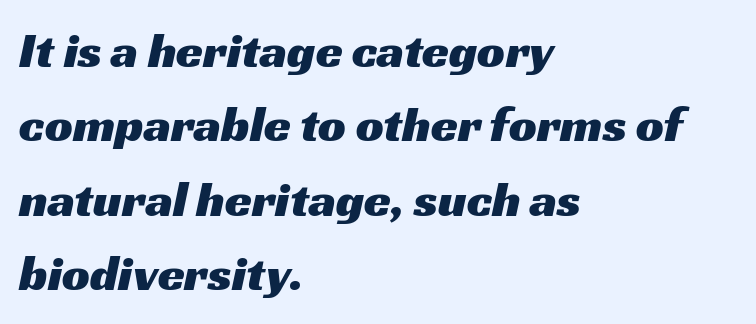
{"serif": "no", "width": "wide", "stroke_contrast": "medium", "x_height": "medium", "monospaced": "no", "underline": "no", "align": "left", "line_spacing": "normal", "line_spacing_ratio": 1.52, "letter_spacing": "normal", "letter_spacing_em": 0.0, "glyph_px": 49}
